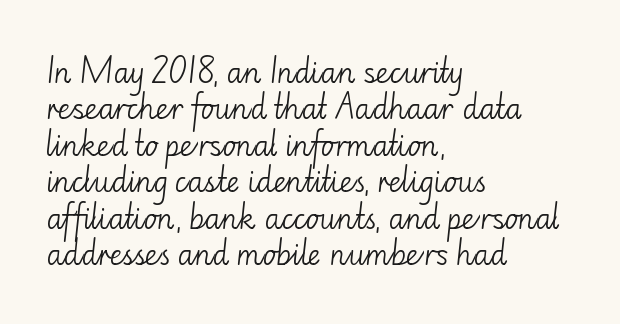
{"serif": "no", "bold": "no", "weight": "light", "width": "normal", "stroke_contrast": "low", "x_height": "small", "monospaced": "no", "underline": "no", "align": "left", "line_spacing": "normal", "line_spacing_ratio": 1.3, "letter_spacing": "normal", "letter_spacing_em": 0.0, "glyph_px": 28}
